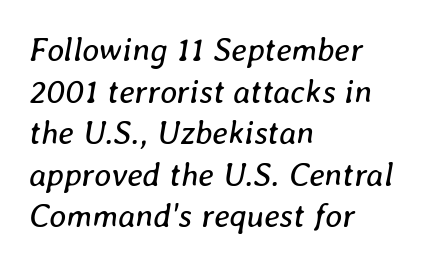
The glyphs look as if they've been sheared to an angle. The rendering uses a moderate line-height, typical for paragraphs. No extra tracking has been applied to these lines. A light-to-regular cut is what we see here. Notice how the passage keeps a crisp vertical edge on the left only.
